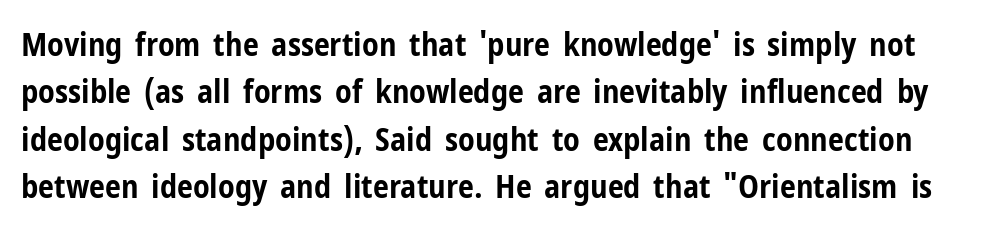
Q: Is the text bold? A: Yes.
Q: Is the text italic (slanted)? A: No, it is upright.
Q: Is the typeface a serif or a sans-serif typeface? A: Sans-serif.
Q: Is the text underlined? A: No.
Q: Is the spacing between letters normal or unusually wide? A: Normal.
Q: Is the spacing between lines tight, normal or loose? A: Normal.
Q: Width (condensed, normal, or wide)? A: Condensed.
Q: Stroke contrast? A: Low.
Q: x-height? A: Medium.
Q: Monospaced? A: No.
